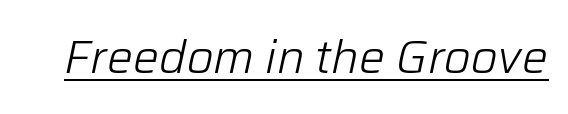
The image shows 46 px light type, italic (leaning right); set normal letter spacing, underlined; low stroke contrast and a medium x-height.
